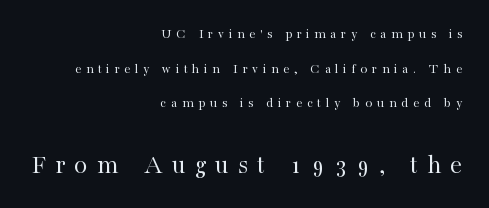
{"italic": "no", "bold": "no", "underline": "no", "align": "right", "line_spacing": "loose", "line_spacing_ratio": 2.47, "letter_spacing": "wide", "letter_spacing_em": 0.34, "larger_block": "second", "size_ratio": 1.93, "glyph_px": 27}
